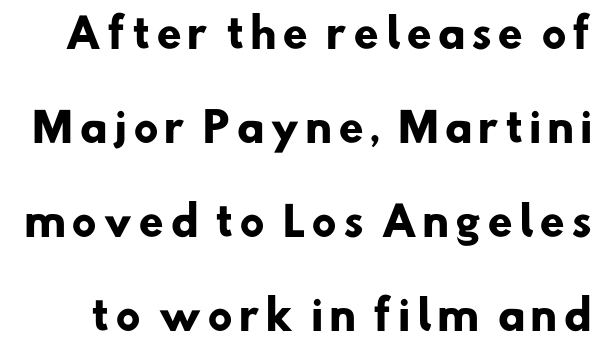
The image shows 40 px heavy sans-serif type; set loose line spacing (2.35x), not underlined; low stroke contrast and a small x-height.
